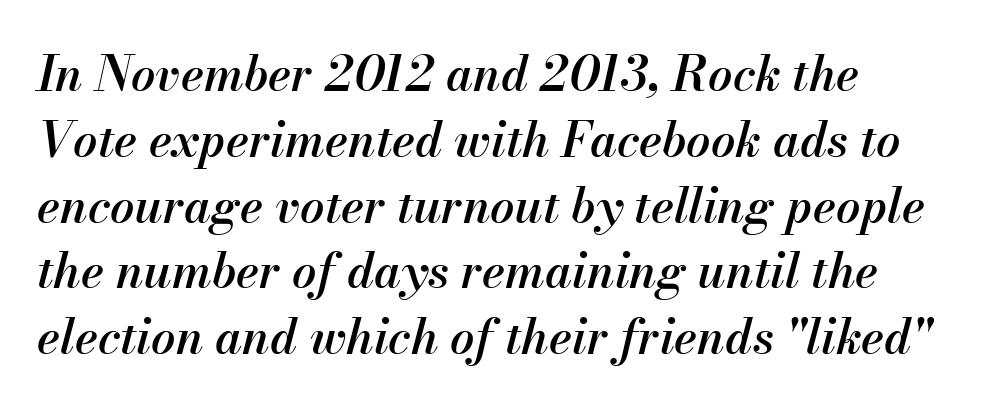
The image shows 48 px semibold type, italic (leaning right); set left-aligned, normal line spacing (1.37x), normal letter spacing, not underlined; medium stroke contrast and a small x-height.
